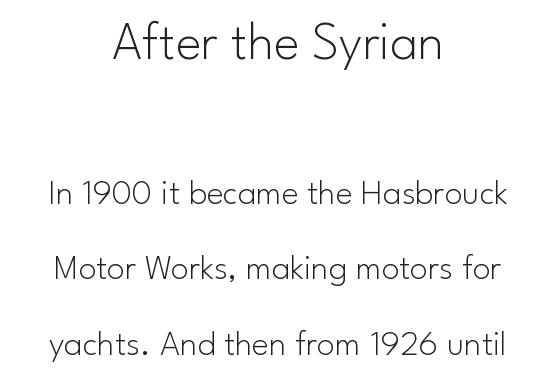
The image shows 54 px light sans-serif type, upright; set centered, loose line spacing (2.1x), normal letter spacing, not underlined; the first (top) block is 1.5x larger; low stroke contrast and a small x-height.
